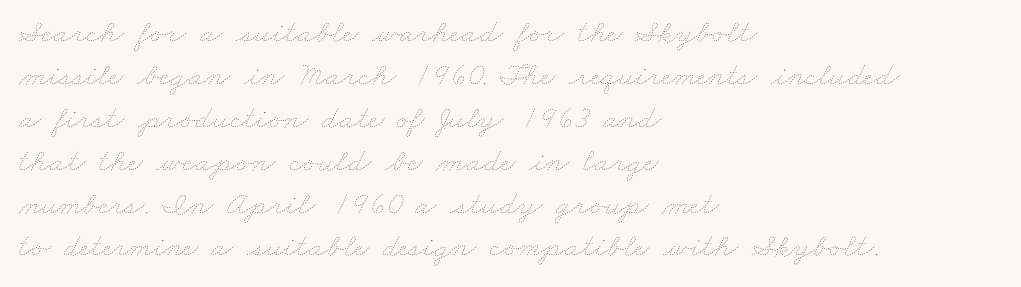
{"bold": "no", "weight": "thin", "width": "wide", "stroke_contrast": "low", "x_height": "small", "monospaced": "no", "underline": "no", "align": "left", "line_spacing": "normal", "line_spacing_ratio": 1.3, "letter_spacing": "normal", "letter_spacing_em": 0.0, "glyph_px": 33}
